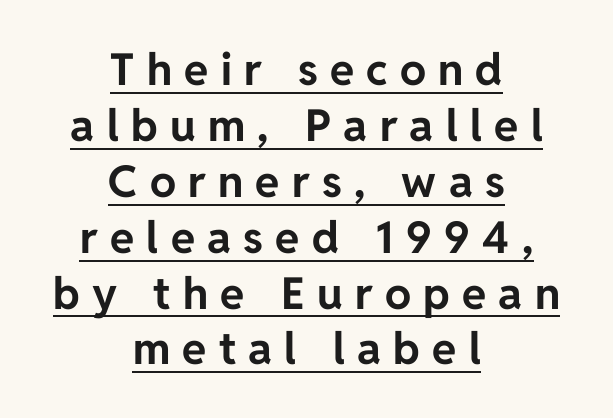
{"serif": "no", "italic": "no", "bold": "yes", "weight": "bold", "width": "normal", "stroke_contrast": "low", "x_height": "medium", "monospaced": "no", "underline": "yes", "align": "center", "line_spacing": "normal", "line_spacing_ratio": 1.27, "letter_spacing": "wide", "letter_spacing_em": 0.28, "glyph_px": 44}
